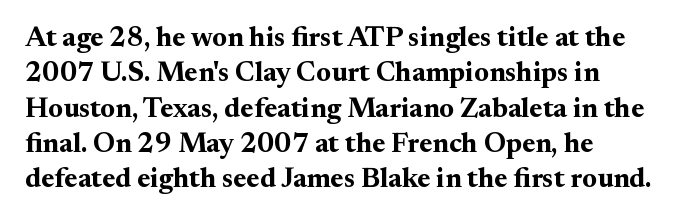
The image shows 28 px bold serif type, upright; set left-aligned, normal line spacing (1.26x), normal letter spacing, not underlined; medium stroke contrast and a small x-height.
